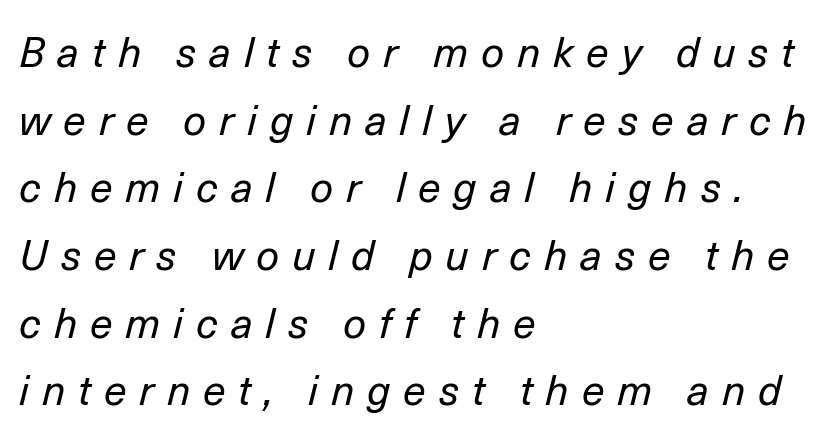
The words here are not underlined. The vertical gap from one line to the next is medium. Each line starts at the same left margin while the right side varies. This sample has the flowing, uneven cadence of proportional lettering.
